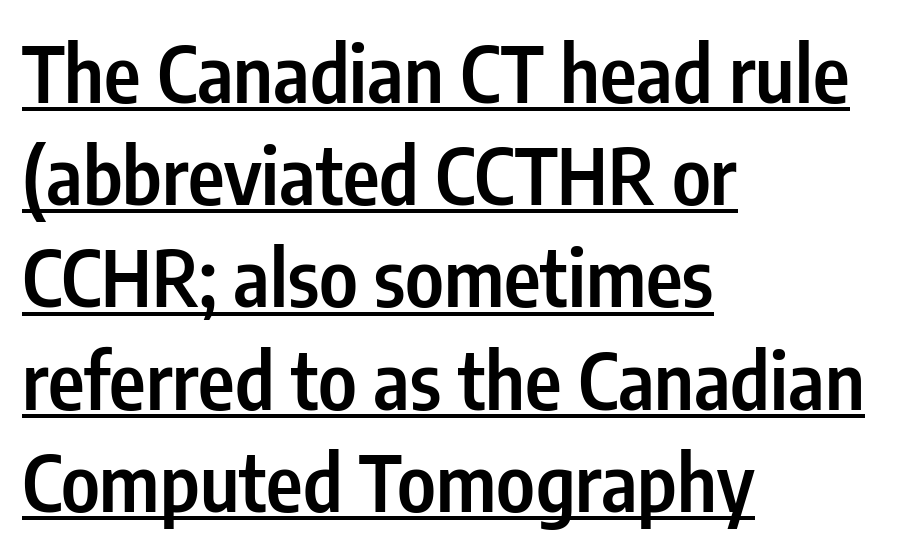
The image shows 78 px semibold, condensed sans-serif type, upright; set left-aligned, normal line spacing (1.31x), normal letter spacing, underlined; low stroke contrast and a medium x-height.
